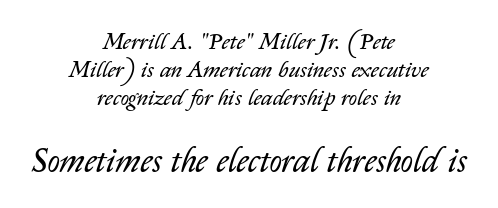
The image shows 34 px regular-weight type, italic (leaning right); set centered, line spacing 1.22x, normal letter spacing, not underlined; the second (bottom) block is 1.48x larger; low stroke contrast and a medium x-height.
